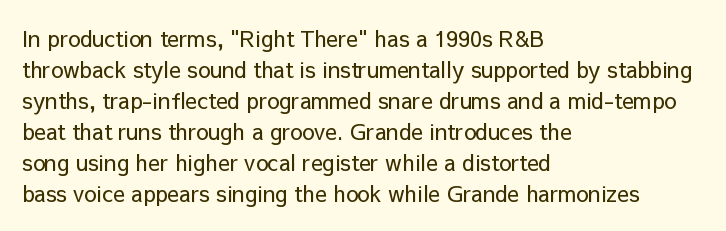
The image shows 22 px text type, upright; set left-aligned, normal line spacing (1.41x), normal letter spacing, not underlined.
